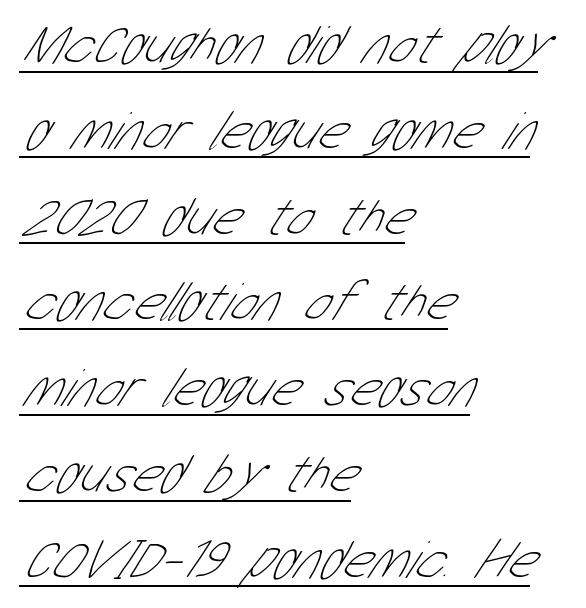
Q: Is the text bold? A: No.
Q: Is the typeface a serif or a sans-serif typeface? A: Sans-serif.
Q: Is the text underlined? A: Yes.
Q: How is the paragraph aligned? A: Left-aligned.
Q: Is the spacing between letters normal or unusually wide? A: Normal.
Q: Is the spacing between lines tight, normal or loose? A: Normal.
Q: Width (condensed, normal, or wide)? A: Condensed.
Q: Stroke contrast? A: Low.
Q: x-height? A: Medium.
Q: Monospaced? A: No.
